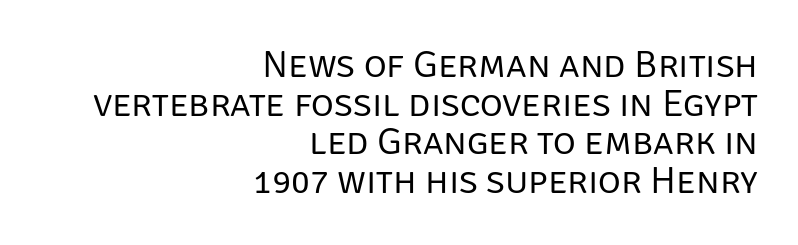
The space beneath each line is pristine and unruled. No feet cap the strokes, marking this as sans-serif type. Casual observation: everything's shoved over to the right. Rendered with straight, roman letterforms.
